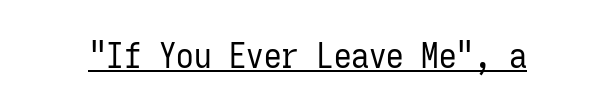
Each letter, wide or thin by design, is forced into the same width here. The type family on display is of the sans-serif kind. You can tell it's not italic because the verticals are truly vertical. Has an underline been added? It has. The gaps between neighbouring characters are ordinary and unremarkable.
